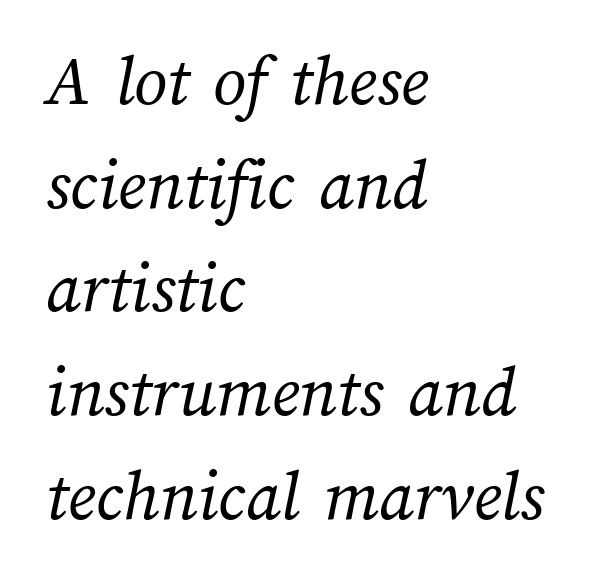
{"bold": "no", "weight": "regular", "width": "normal", "stroke_contrast": "medium", "x_height": "medium", "monospaced": "no", "underline": "no", "align": "left", "line_spacing": "normal", "line_spacing_ratio": 1.42, "letter_spacing": "normal", "letter_spacing_em": 0.0, "glyph_px": 73}
